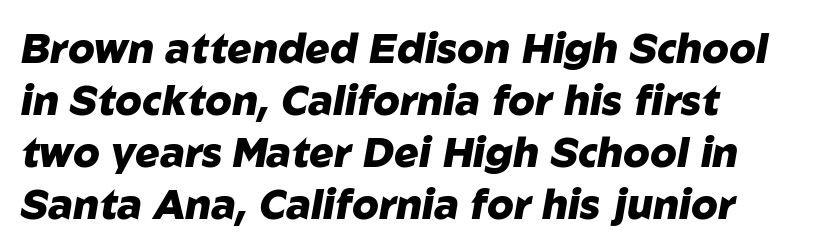
Q: Is the text bold? A: Yes.
Q: Is the text italic (slanted)? A: Yes, it leans right by about 10 degrees.
Q: Is the text underlined? A: No.
Q: Is the spacing between letters normal or unusually wide? A: Normal.
Q: Is the spacing between lines tight, normal or loose? A: Normal.
Q: Width (condensed, normal, or wide)? A: Normal.
Q: Stroke contrast? A: Low.
Q: x-height? A: Medium.
Q: Monospaced? A: No.
